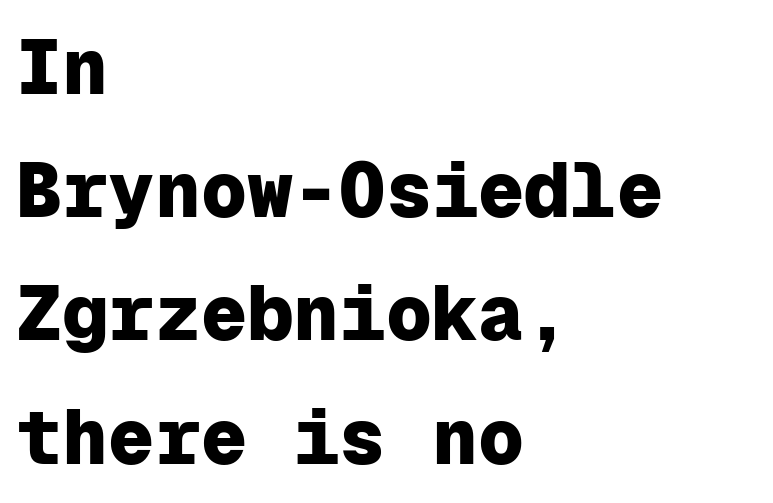
The image shows 77 px heavy sans-serif type, upright, monospaced; set left-aligned, normal line spacing (1.6x), normal letter spacing, not underlined; low stroke contrast and a medium x-height.
